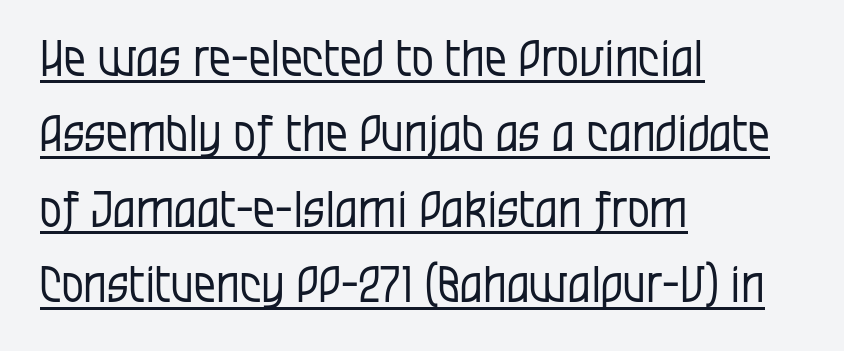
The type is set solid horizontally, with unmodified tracking. The letters look calm and open, with moderate or lighter stems. Character widths vary here, with narrow letters taking less room than wide ones. Layout note: lines flush left. These lines are composed in type without serifs. Compared with undecorated copy, this sample adds a rule below the words.
